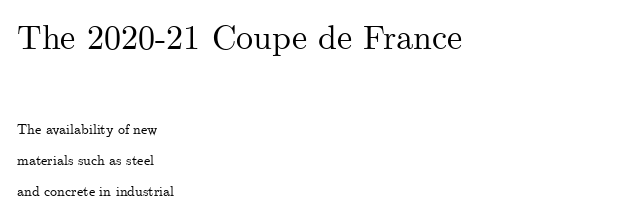
Q: Is the text italic (slanted)? A: No, it is upright.
Q: Is the typeface a serif or a sans-serif typeface? A: Serif.
Q: Is the text underlined? A: No.
Q: How is the paragraph aligned? A: Left-aligned.
Q: Is the spacing between letters normal or unusually wide? A: Normal.
Q: Is the spacing between lines tight, normal or loose? A: Loose.
Q: Which block of text is set in a larger size, the first (top) or the second (bottom)? A: The first (top) one.
Q: Width (condensed, normal, or wide)? A: Normal.
Q: Stroke contrast? A: Medium.
Q: x-height? A: Small.
Q: Monospaced? A: No.
